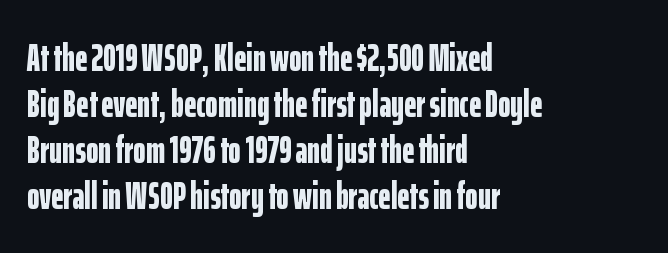
Q: Is the text bold? A: Yes.
Q: Is the text italic (slanted)? A: No, it is upright.
Q: Is the typeface a serif or a sans-serif typeface? A: Sans-serif.
Q: Is the text underlined? A: No.
Q: How is the paragraph aligned? A: Left-aligned.
Q: Is the spacing between letters normal or unusually wide? A: Normal.
Q: Width (condensed, normal, or wide)? A: Condensed.
Q: Stroke contrast? A: Low.
Q: x-height? A: Medium.
Q: Monospaced? A: No.
